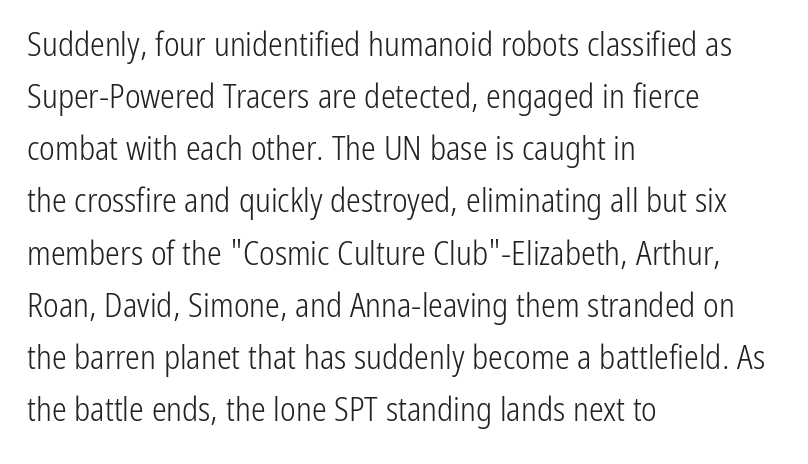
{"serif": "no", "italic": "no", "bold": "no", "weight": "light", "width": "condensed", "stroke_contrast": "low", "x_height": "medium", "monospaced": "no", "underline": "no", "align": "left", "line_spacing": "normal", "line_spacing_ratio": 1.58, "letter_spacing": "normal", "letter_spacing_em": 0.0, "glyph_px": 33}
